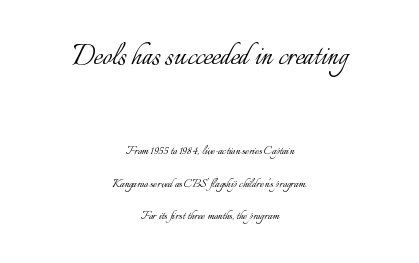
Q: Is the text bold? A: No.
Q: Is the text italic (slanted)? A: Yes.
Q: Is the text underlined? A: No.
Q: How is the paragraph aligned? A: Centered.
Q: Is the spacing between letters normal or unusually wide? A: Normal.
Q: Is the spacing between lines tight, normal or loose? A: Loose.
Q: Which block of text is set in a larger size, the first (top) or the second (bottom)? A: The first (top) one.
Q: Width (condensed, normal, or wide)? A: Normal.
Q: Stroke contrast? A: Low.
Q: x-height? A: Small.
Q: Monospaced? A: No.
